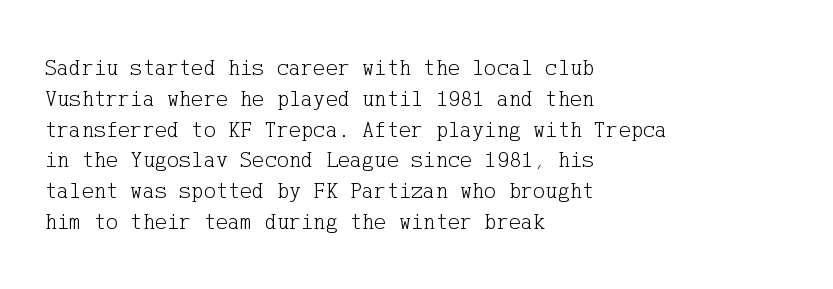
{"italic": "no", "bold": "no", "underline": "no", "align": "left", "line_spacing": "normal", "line_spacing_ratio": 1.34, "letter_spacing": "normal", "letter_spacing_em": 0.0, "glyph_px": 23}
